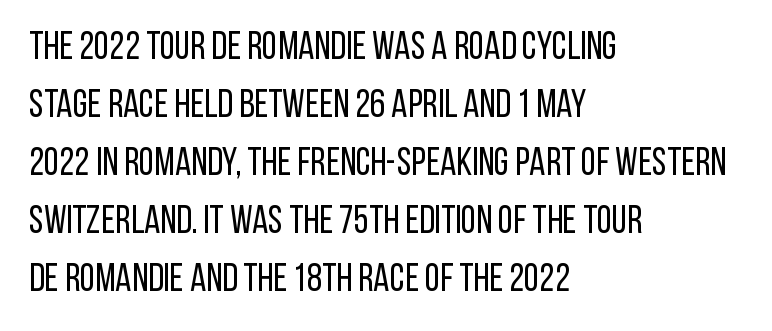
{"serif": "no", "italic": "no", "bold": "no", "weight": "regular", "width": "condensed", "stroke_contrast": "low", "x_height": "large", "monospaced": "no", "underline": "no", "align": "left", "line_spacing": "normal", "line_spacing_ratio": 1.49, "letter_spacing": "normal", "letter_spacing_em": 0.0, "glyph_px": 39}
